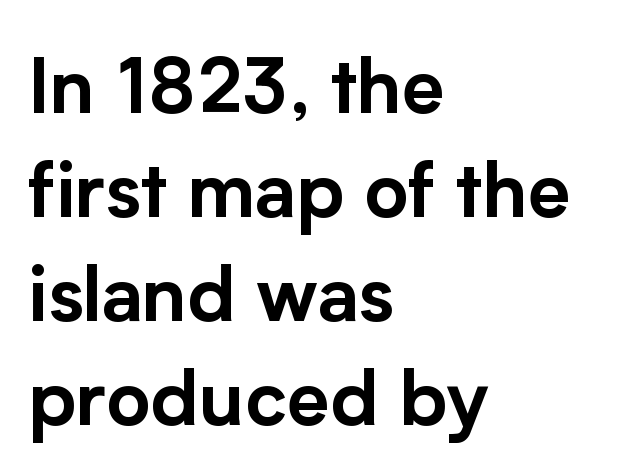
{"serif": "no", "italic": "no", "width": "normal", "stroke_contrast": "low", "x_height": "medium", "monospaced": "no", "underline": "no", "align": "left", "line_spacing": "normal", "line_spacing_ratio": 1.37, "letter_spacing": "normal", "letter_spacing_em": 0.0, "glyph_px": 76}
